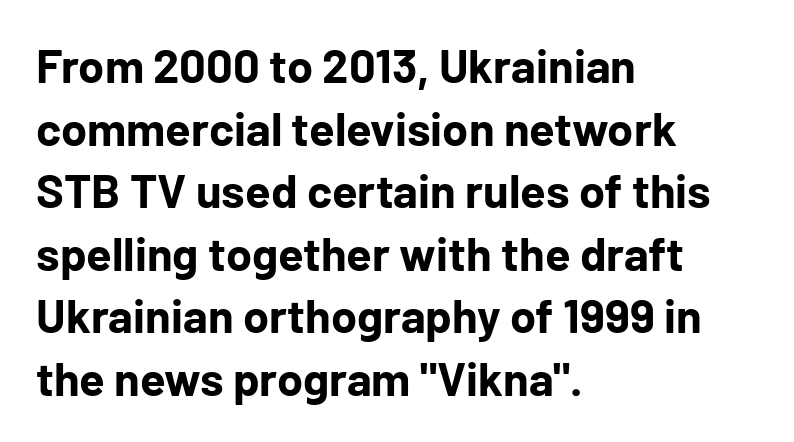
The image shows 47 px bold sans-serif type, upright; set left-aligned, normal line spacing (1.33x), normal letter spacing, not underlined; low stroke contrast and a medium x-height.
